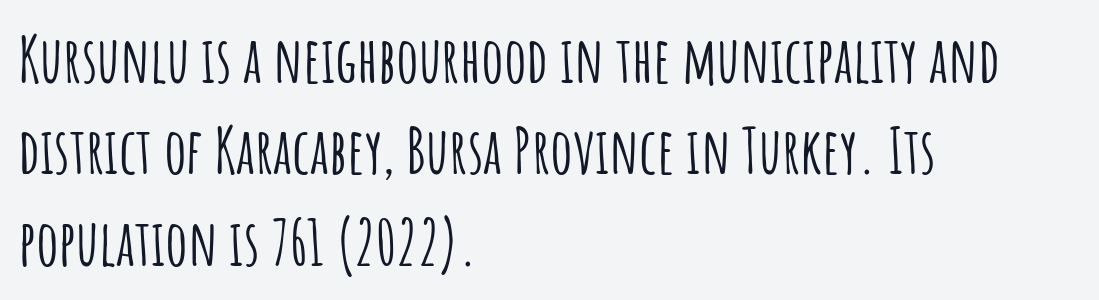
Q: Is the text italic (slanted)? A: No, it is upright.
Q: Is the typeface a serif or a sans-serif typeface? A: Sans-serif.
Q: Is the text underlined? A: No.
Q: How is the paragraph aligned? A: Left-aligned.
Q: Is the spacing between letters normal or unusually wide? A: Normal.
Q: Is the spacing between lines tight, normal or loose? A: Normal.
Q: Width (condensed, normal, or wide)? A: Condensed.
Q: Stroke contrast? A: Low.
Q: x-height? A: Large.
Q: Monospaced? A: No.
